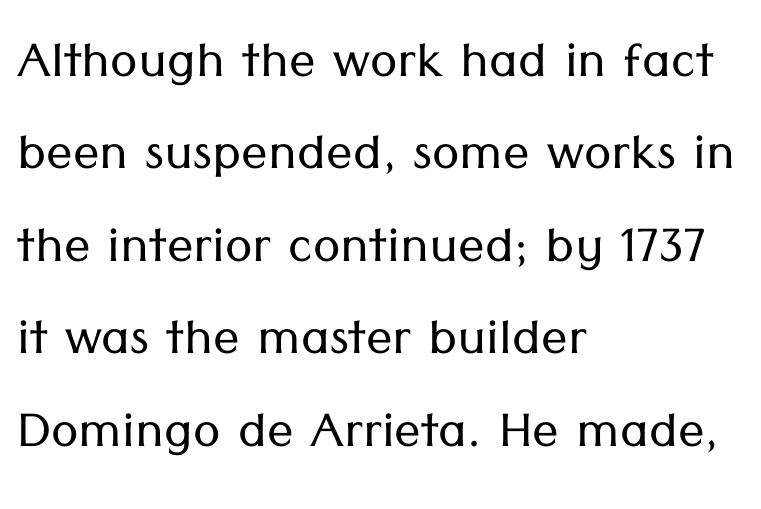
{"serif": "no", "italic": "no", "bold": "no", "weight": "light", "width": "normal", "stroke_contrast": "low", "x_height": "medium", "monospaced": "no", "underline": "no", "align": "left", "line_spacing": "normal", "line_spacing_ratio": 1.4, "letter_spacing": "normal", "letter_spacing_em": 0.0, "glyph_px": 66}
